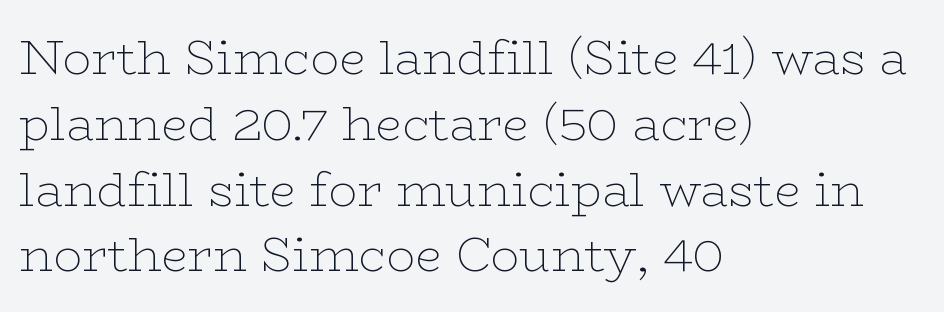
Style check: upright. Here the designer chose a conventional face with non-uniform glyph widths. Weight: in the light-to-regular range. Layout note: lines flush left. The string is rendered with underlining switched off. This block has exactly the height ordinary leading produces.
